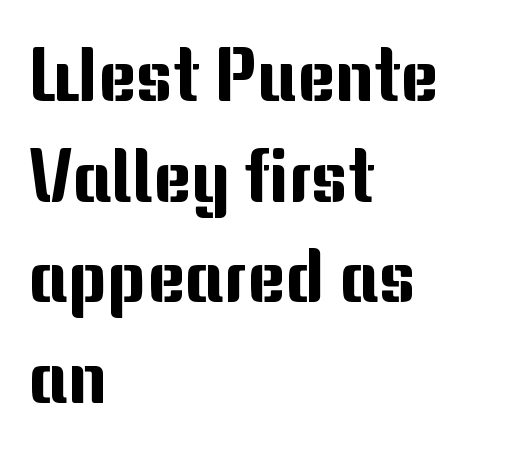
{"serif": "no", "italic": "no", "width": "normal", "stroke_contrast": "medium", "x_height": "medium", "monospaced": "no", "underline": "no", "align": "left", "line_spacing": "normal", "line_spacing_ratio": 1.38, "letter_spacing": "normal", "letter_spacing_em": 0.0, "glyph_px": 73}
